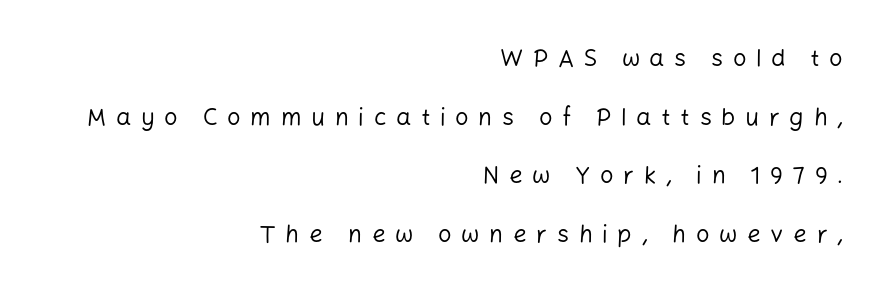
{"italic": "no", "bold": "no", "underline": "no", "align": "right", "line_spacing": "loose", "line_spacing_ratio": 2.44, "letter_spacing": "wide", "letter_spacing_em": 0.4, "glyph_px": 24}
